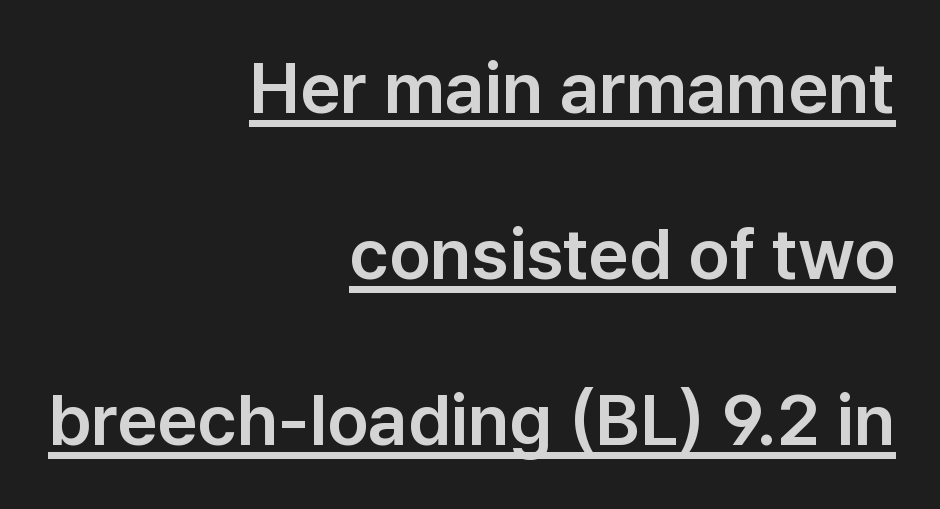
Decoration check: the copy is underlined. The gaps between neighbouring characters are ordinary and unremarkable. I'd call this a sans setting — the letters go barefoot. Line ends are locked; line starts wander.
